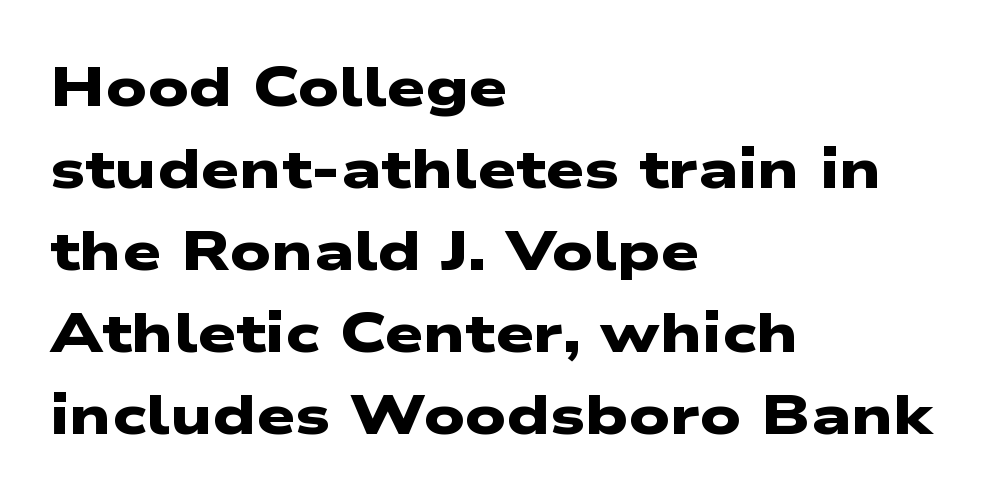
Q: Is the text bold? A: Yes.
Q: Is the typeface a serif or a sans-serif typeface? A: Sans-serif.
Q: Is the text underlined? A: No.
Q: How is the paragraph aligned? A: Left-aligned.
Q: Is the spacing between letters normal or unusually wide? A: Normal.
Q: Is the spacing between lines tight, normal or loose? A: Normal.
Q: Width (condensed, normal, or wide)? A: Wide.
Q: Stroke contrast? A: Low.
Q: x-height? A: Medium.
Q: Monospaced? A: No.
